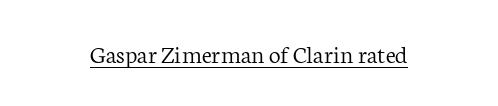
{"italic": "no", "bold": "no", "underline": "yes", "align": "center", "letter_spacing": "normal", "letter_spacing_em": 0.0, "glyph_px": 26}
